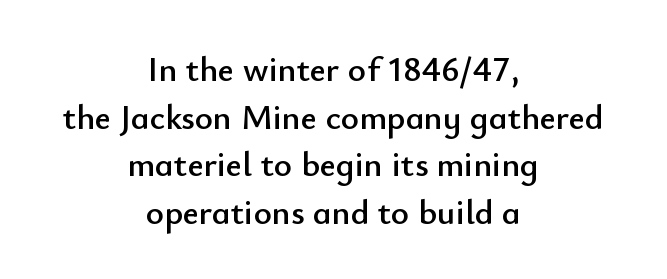
{"serif": "no", "italic": "no", "width": "normal", "stroke_contrast": "low", "x_height": "small", "monospaced": "no", "underline": "no", "align": "center", "line_spacing": "normal", "line_spacing_ratio": 1.36, "letter_spacing": "normal", "letter_spacing_em": 0.0, "glyph_px": 35}
